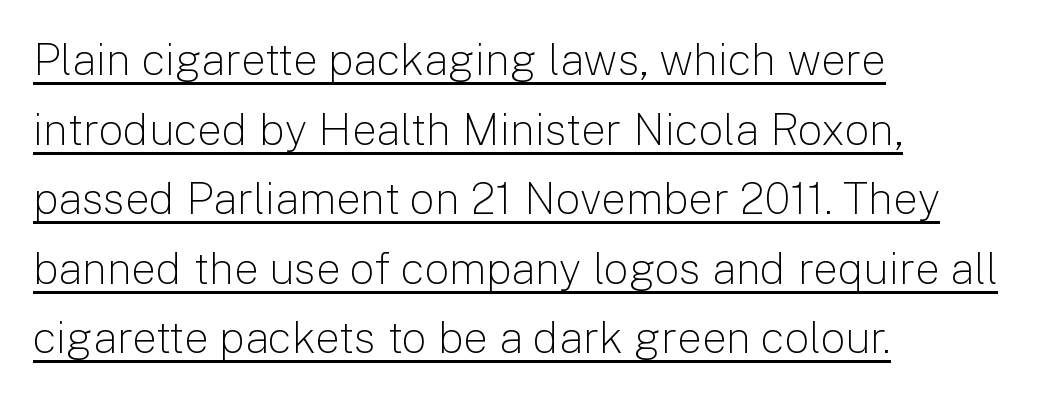
{"serif": "no", "italic": "no", "bold": "no", "weight": "light", "width": "normal", "stroke_contrast": "low", "x_height": "medium", "monospaced": "no", "underline": "yes", "align": "left", "line_spacing": "normal", "line_spacing_ratio": 1.58, "letter_spacing": "normal", "letter_spacing_em": 0.0, "glyph_px": 44}
